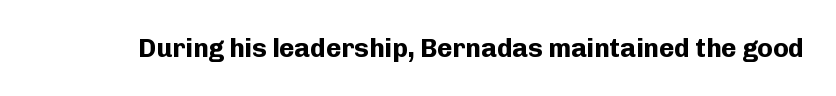
Only glyphs here, with clear space below each row. Rendered with straight, roman letterforms. The glyphs have the mass of a bold cut. Observe the ordinary spacing: letters are neighbours, not strangers.
